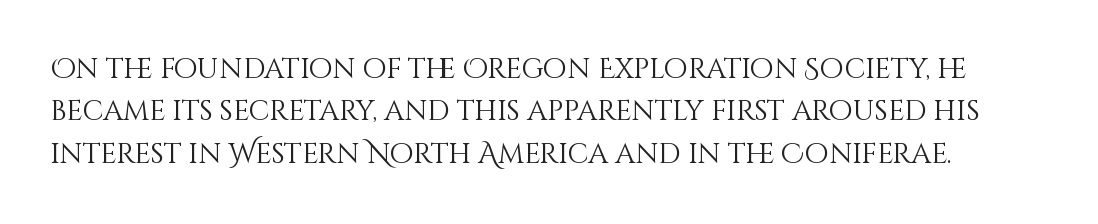
Q: Is the text bold? A: No.
Q: Is the text italic (slanted)? A: No, it is upright.
Q: Is the text underlined? A: No.
Q: Is the spacing between letters normal or unusually wide? A: Normal.
Q: Is the spacing between lines tight, normal or loose? A: Normal.
Q: Width (condensed, normal, or wide)? A: Normal.
Q: Stroke contrast? A: Medium.
Q: x-height? A: Large.
Q: Monospaced? A: No.
